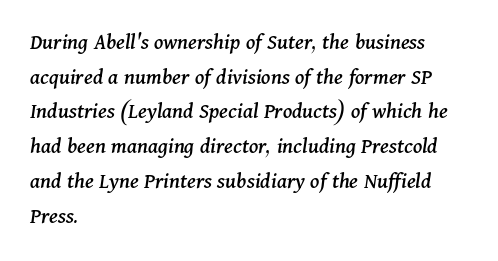
Q: Is the text italic (slanted)? A: Yes, it leans right by about 11 degrees.
Q: Is the text underlined? A: No.
Q: How is the paragraph aligned? A: Left-aligned.
Q: Is the spacing between letters normal or unusually wide? A: Normal.
Q: Is the spacing between lines tight, normal or loose? A: Normal.
